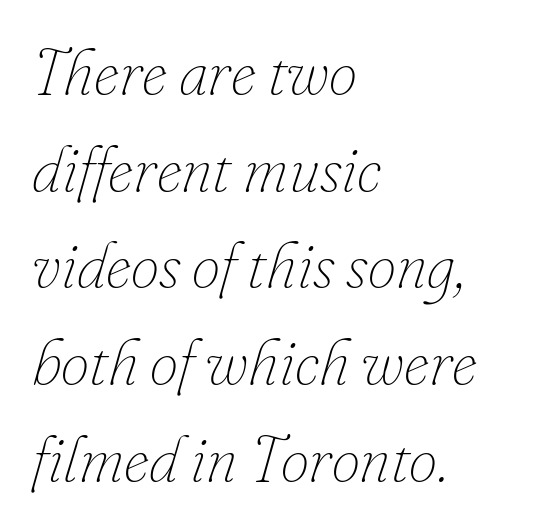
The image shows 64 px thin type, italic (leaning right); set left-aligned, normal line spacing (1.51x), normal letter spacing, not underlined; low stroke contrast and a small x-height.
